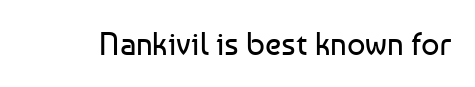
The image shows 32 px regular-weight sans-serif type, upright; set normal letter spacing, not underlined; low stroke contrast and a medium x-height.
